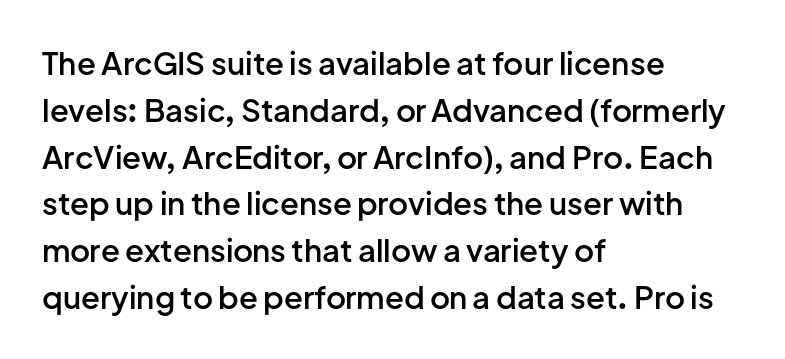
Q: Is the text bold? A: Semi-bold.
Q: Is the text italic (slanted)? A: No, it is upright.
Q: Is the typeface a serif or a sans-serif typeface? A: Sans-serif.
Q: Is the text underlined? A: No.
Q: How is the paragraph aligned? A: Left-aligned.
Q: Is the spacing between letters normal or unusually wide? A: Normal.
Q: Is the spacing between lines tight, normal or loose? A: Normal.
Q: Width (condensed, normal, or wide)? A: Normal.
Q: Stroke contrast? A: Low.
Q: x-height? A: Medium.
Q: Monospaced? A: No.
